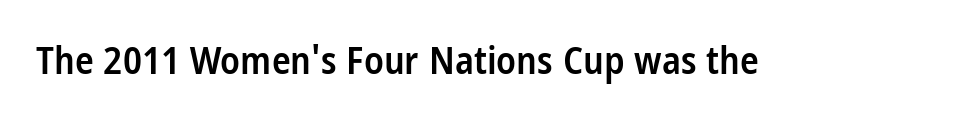
A typesetter would call this proportional, since set widths differ per character. The type sits square on the baseline with zero lean. Unmarked baselines from the first word to the last. Look at the bottom of the vertical strokes: they stop flat, with no serifs. A somewhat darkened texture: the type is semibold rather than bold. Compared with typical body copy, the letter spacing here is the same.
